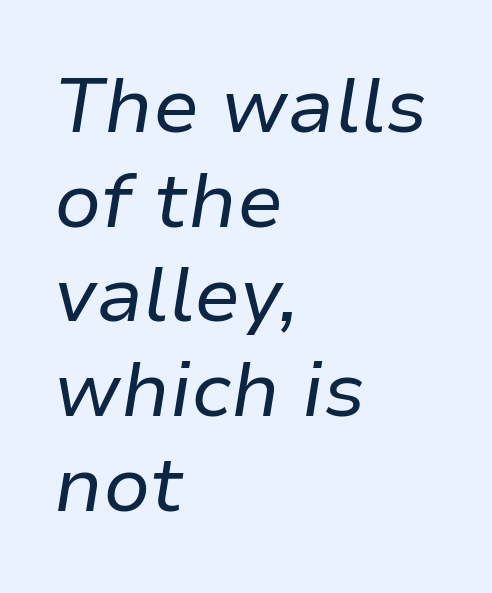
{"italic": "yes", "lean": "right", "slant_degrees": 9, "bold": "no", "weight": "regular", "width": "normal", "stroke_contrast": "low", "x_height": "medium", "monospaced": "no", "underline": "no", "align": "left", "line_spacing_ratio": 1.23, "letter_spacing": "normal", "letter_spacing_em": 0.0, "glyph_px": 77}
